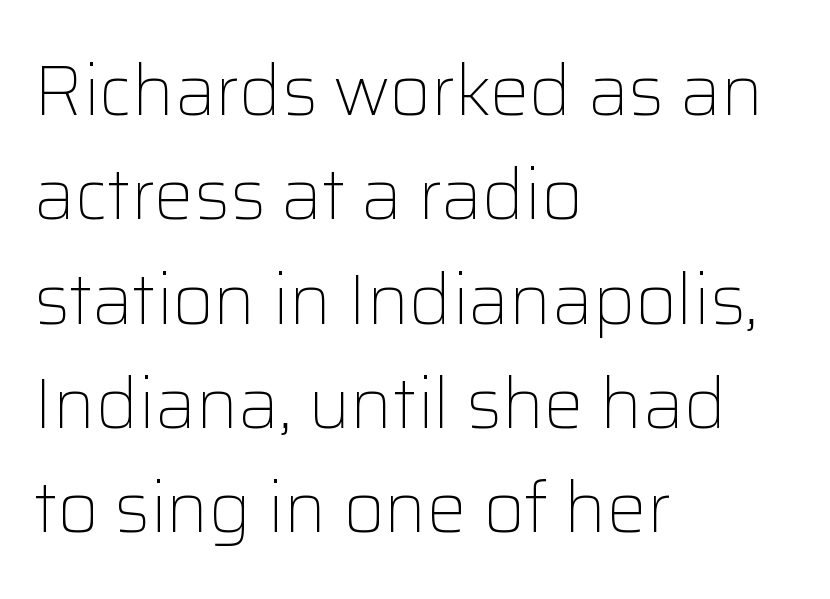
The image shows 71 px light sans-serif type, upright; set left-aligned, normal line spacing (1.47x), normal letter spacing, not underlined; low stroke contrast and a medium x-height.
